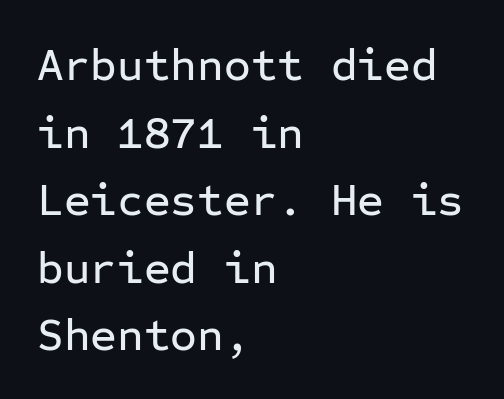
{"serif": "no", "italic": "no", "width": "normal", "stroke_contrast": "low", "x_height": "medium", "monospaced": "yes", "underline": "no", "align": "left", "line_spacing": "normal", "line_spacing_ratio": 1.47, "letter_spacing": "normal", "letter_spacing_em": 0.0, "glyph_px": 46}
